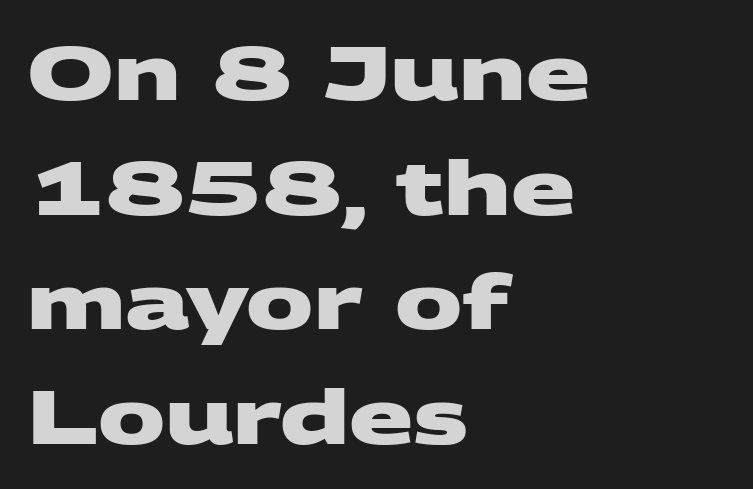
Q: Is the text bold? A: Yes.
Q: Is the typeface a serif or a sans-serif typeface? A: Sans-serif.
Q: Is the text underlined? A: No.
Q: How is the paragraph aligned? A: Left-aligned.
Q: Is the spacing between letters normal or unusually wide? A: Normal.
Q: Is the spacing between lines tight, normal or loose? A: Normal.
Q: Width (condensed, normal, or wide)? A: Wide.
Q: Stroke contrast? A: Medium.
Q: x-height? A: Large.
Q: Monospaced? A: No.
